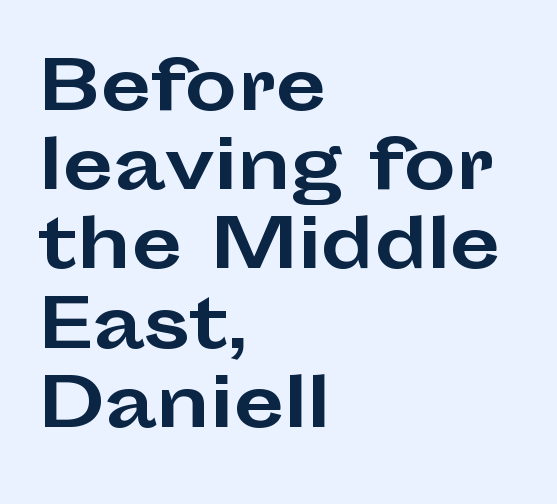
Q: Is the text bold? A: Yes.
Q: Is the text italic (slanted)? A: No, it is upright.
Q: Is the typeface a serif or a sans-serif typeface? A: Sans-serif.
Q: Is the text underlined? A: No.
Q: How is the paragraph aligned? A: Left-aligned.
Q: Is the spacing between letters normal or unusually wide? A: Normal.
Q: Width (condensed, normal, or wide)? A: Wide.
Q: Stroke contrast? A: Low.
Q: x-height? A: Medium.
Q: Monospaced? A: No.
